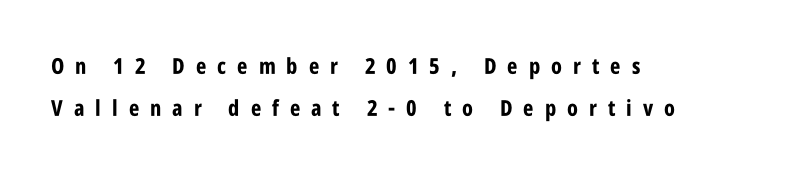
Q: Is the text bold? A: Yes.
Q: Is the text italic (slanted)? A: No, it is upright.
Q: Is the text underlined? A: No.
Q: How is the paragraph aligned? A: Left-aligned.
Q: Is the spacing between letters normal or unusually wide? A: Unusually wide.
